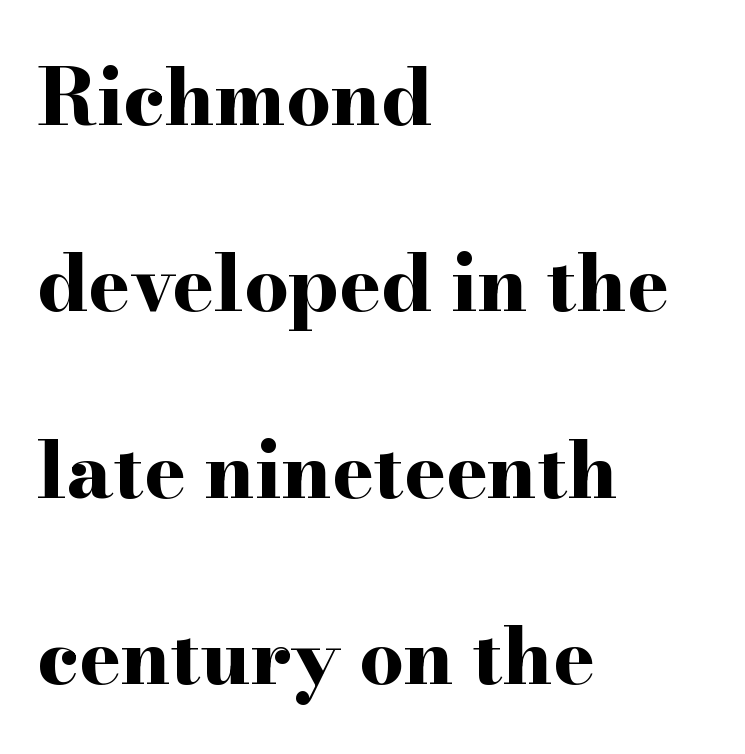
Each letter keeps its own natural width here, so spacing adapts to shape. Interline gaps are noticeably wide in this sample. Notice how the stems are strictly vertical — no italics here. The ragged edge is on the right, which tells us the setting is flush left. Students, note that the glyphs here touch the page at normal intervals. Chunky letters — that's bold for sure.
